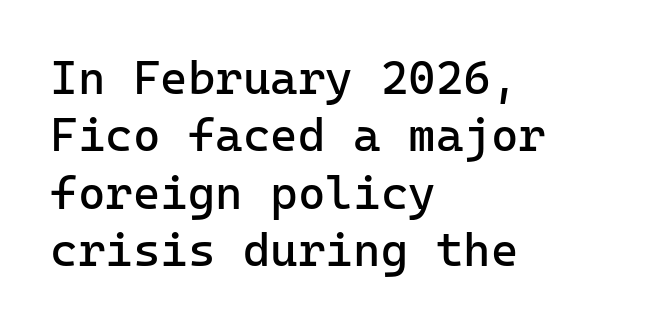
{"serif": "no", "italic": "no", "bold": "no", "weight": "regular", "width": "normal", "stroke_contrast": "low", "x_height": "medium", "underline": "no", "align": "left", "line_spacing_ratio": 1.22, "letter_spacing": "normal", "letter_spacing_em": 0.0, "glyph_px": 47}
